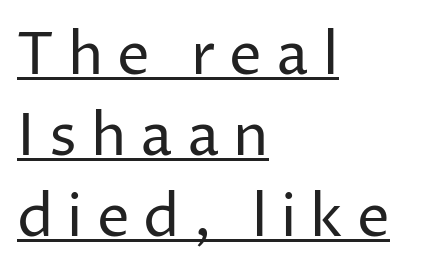
Italic? Not at all — the glyphs are vertical. I'd call this a sans setting — the letters go barefoot. Here the designer chose a conventional face with non-uniform glyph widths. Check the space under the baseline: a stroke is drawn there. Each stroke keeps to a modest, everyday thickness or less.
